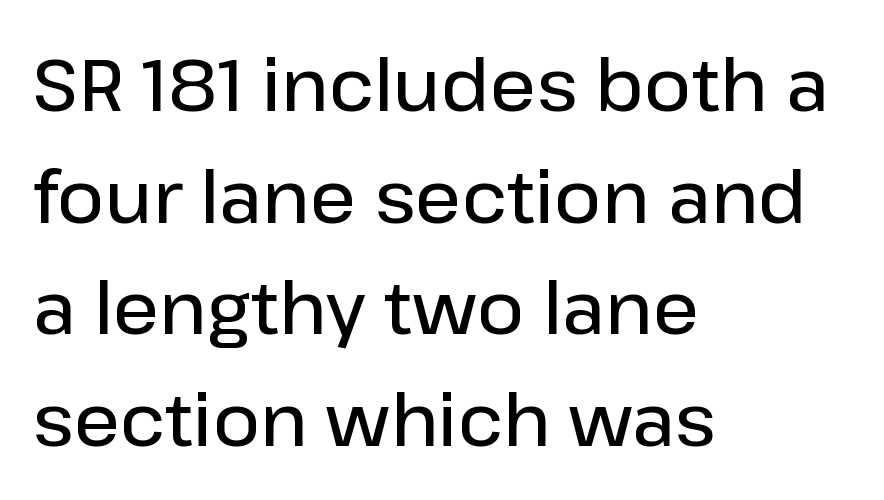
Q: Is the text bold? A: Semi-bold.
Q: Is the text italic (slanted)? A: No, it is upright.
Q: Is the typeface a serif or a sans-serif typeface? A: Sans-serif.
Q: Is the text underlined? A: No.
Q: How is the paragraph aligned? A: Left-aligned.
Q: Is the spacing between letters normal or unusually wide? A: Normal.
Q: Is the spacing between lines tight, normal or loose? A: Normal.
Q: Width (condensed, normal, or wide)? A: Normal.
Q: Stroke contrast? A: Low.
Q: x-height? A: Medium.
Q: Monospaced? A: No.
